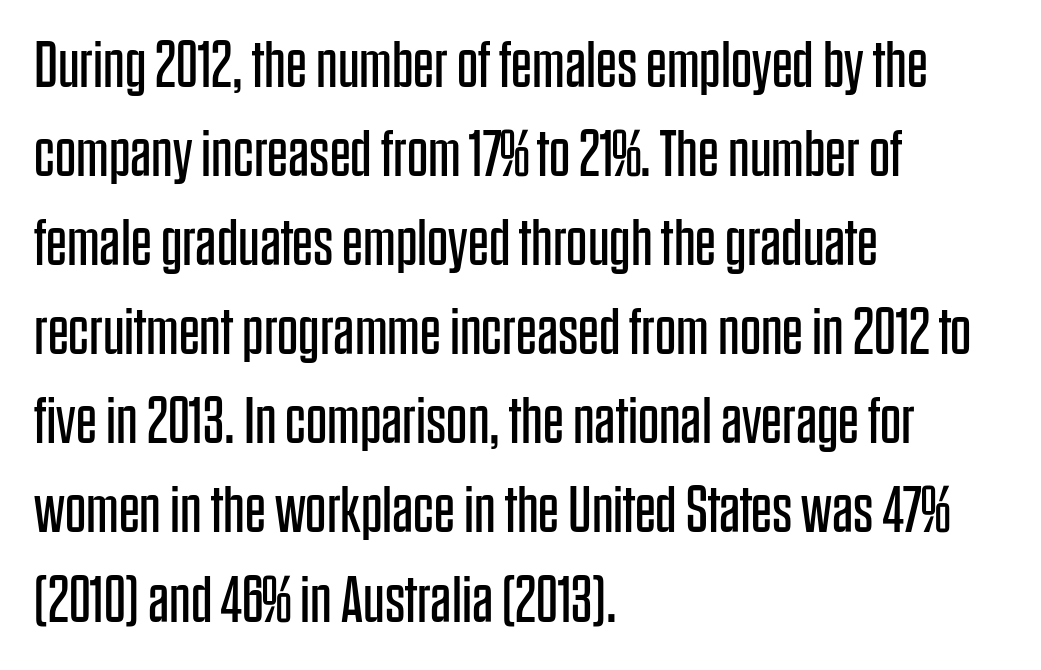
Q: Is the text bold? A: No.
Q: Is the text italic (slanted)? A: No, it is upright.
Q: Is the typeface a serif or a sans-serif typeface? A: Sans-serif.
Q: Is the text underlined? A: No.
Q: How is the paragraph aligned? A: Left-aligned.
Q: Is the spacing between letters normal or unusually wide? A: Normal.
Q: Is the spacing between lines tight, normal or loose? A: Normal.
Q: Width (condensed, normal, or wide)? A: Condensed.
Q: Stroke contrast? A: Low.
Q: x-height? A: Large.
Q: Monospaced? A: No.
